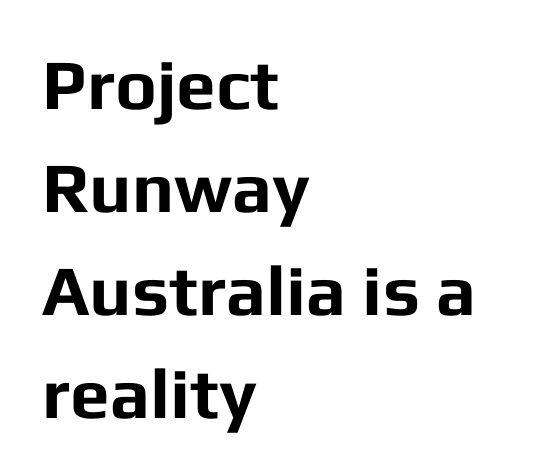
The face used here is proportionally spaced, like ordinary book or web type. The letterforms sit shoulder to shoulder at normal distance. The paragraph shown leans on its left margin. Designer's note — italics off, roman on. The space between consecutive lines is moderate. What weight is shown? A full bold with thick strokes.
